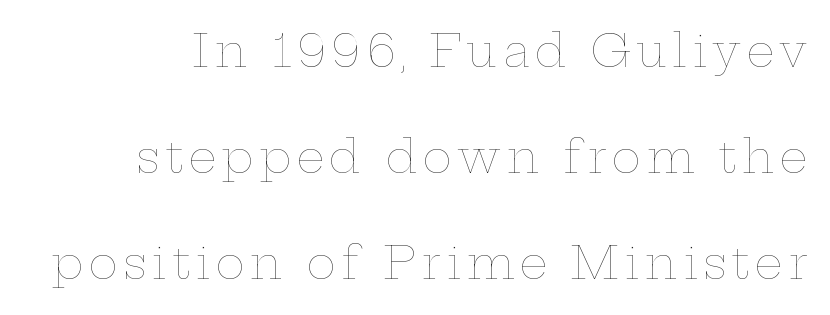
The weight would be labelled regular, book, light, or lighter still. The letters advance in unequal steps, a hallmark of proportional type. Upright lettering throughout. Each row of text sits above clean, open space. Notice the wide empty band between every row — that's loose leading.
